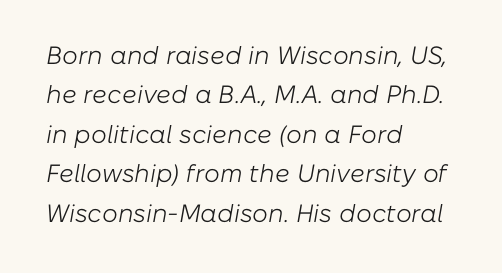
The image shows 25 px text type, italic (leaning right); set left-aligned, normal line spacing (1.58x), normal letter spacing, not underlined.
